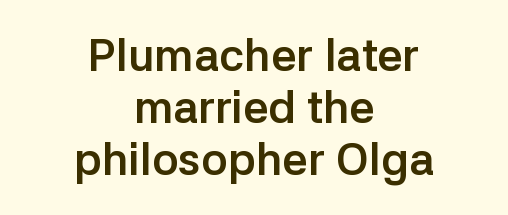
{"serif": "no", "italic": "no", "bold": "yes", "weight": "semibold", "width": "normal", "stroke_contrast": "low", "x_height": "medium", "monospaced": "no", "underline": "no", "align": "center", "line_spacing_ratio": 1.16, "letter_spacing": "normal", "letter_spacing_em": 0.0, "glyph_px": 45}
